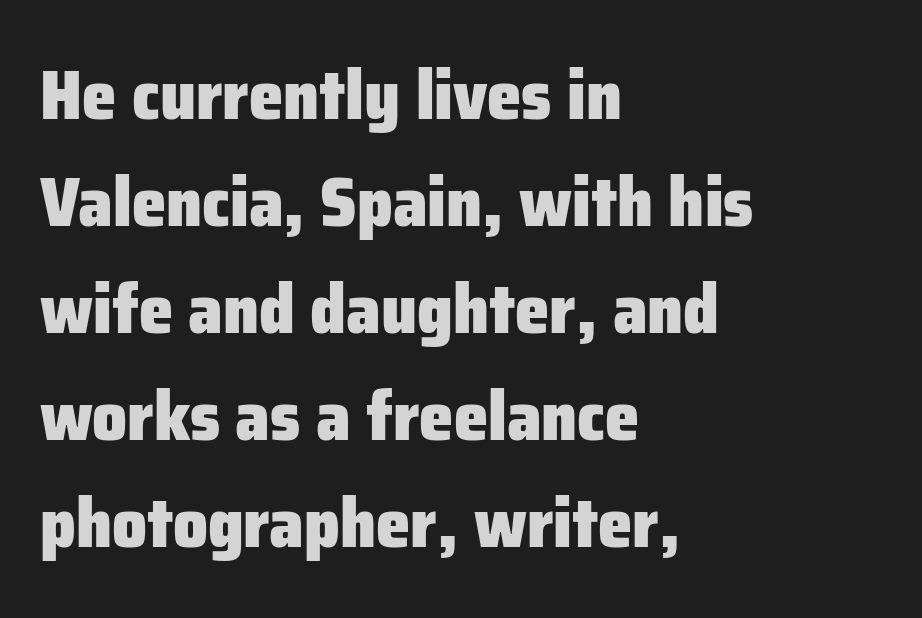
Vertically, the passage feels balanced, rows spaced as you'd expect. Just letters on the line, the space beneath them empty. Short note: letters normally spaced. These lines are rendered in a variable-pitch font. In terms of letterform style, serifs are entirely absent. Notice how the passage keeps a crisp vertical edge on the left only.
